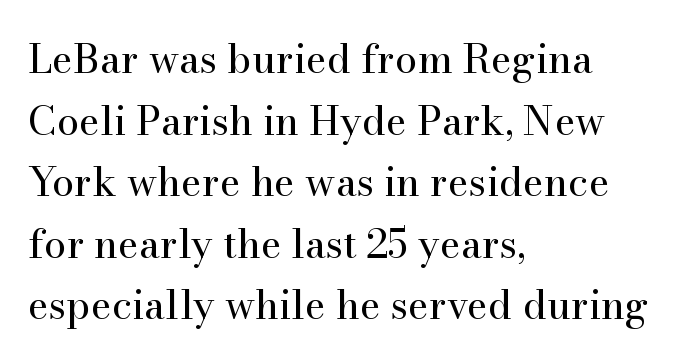
Q: Is the text bold? A: No.
Q: Is the text italic (slanted)? A: No, it is upright.
Q: Is the typeface a serif or a sans-serif typeface? A: Serif.
Q: Is the text underlined? A: No.
Q: How is the paragraph aligned? A: Left-aligned.
Q: Is the spacing between letters normal or unusually wide? A: Normal.
Q: Is the spacing between lines tight, normal or loose? A: Normal.
Q: Width (condensed, normal, or wide)? A: Normal.
Q: Stroke contrast? A: High.
Q: x-height? A: Small.
Q: Monospaced? A: No.
